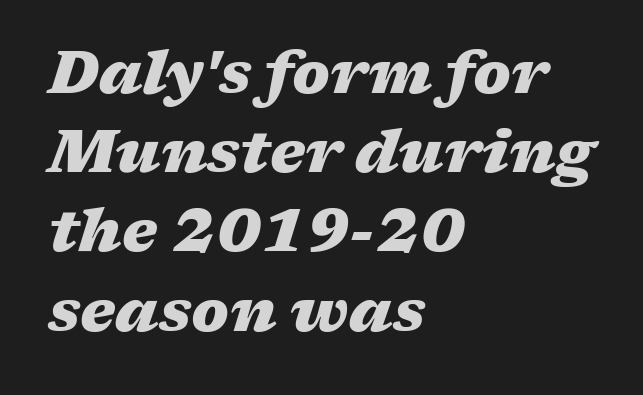
Q: Is the text bold? A: Yes.
Q: Is the text italic (slanted)? A: Yes, it leans right by about 17 degrees.
Q: Is the text underlined? A: No.
Q: How is the paragraph aligned? A: Left-aligned.
Q: Is the spacing between letters normal or unusually wide? A: Normal.
Q: Is the spacing between lines tight, normal or loose? A: Normal.
Q: Width (condensed, normal, or wide)? A: Wide.
Q: Stroke contrast? A: Medium.
Q: x-height? A: Medium.
Q: Monospaced? A: No.
